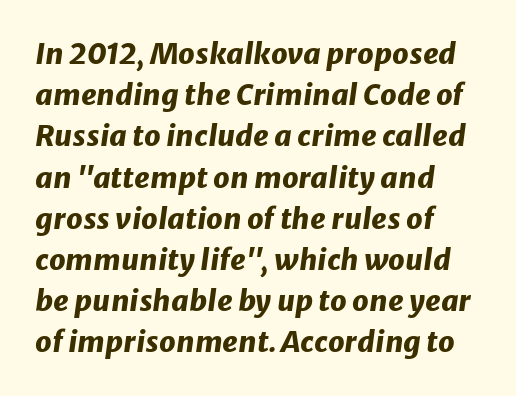
Q: Is the text bold? A: Yes.
Q: Is the text italic (slanted)? A: Yes, it leans right by about 8 degrees.
Q: Is the text underlined? A: No.
Q: How is the paragraph aligned? A: Left-aligned.
Q: Is the spacing between letters normal or unusually wide? A: Normal.
Q: Is the spacing between lines tight, normal or loose? A: Normal.
Q: Width (condensed, normal, or wide)? A: Normal.
Q: Stroke contrast? A: Low.
Q: x-height? A: Medium.
Q: Monospaced? A: No.
